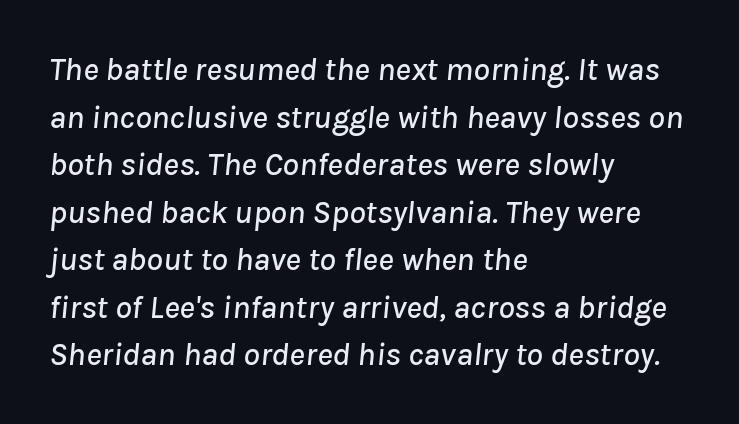
Looks like regular typesetting: each glyph gets only the width it needs. Bare-footed words on every line. Would a proofreader flag this as italicized? Yes. Regular leading. All the whitespace from short lines collects on the right. The line texture is even and compact thanks to regular tracking.
